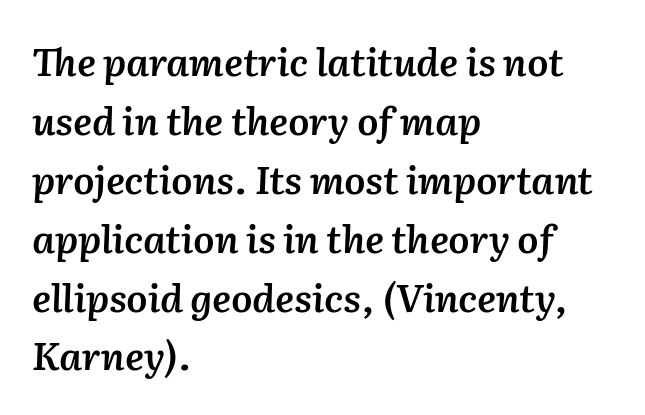
The image shows 38 px semibold type, italic (leaning right); set left-aligned, normal line spacing (1.55x), normal letter spacing, not underlined; medium stroke contrast and a medium x-height.
